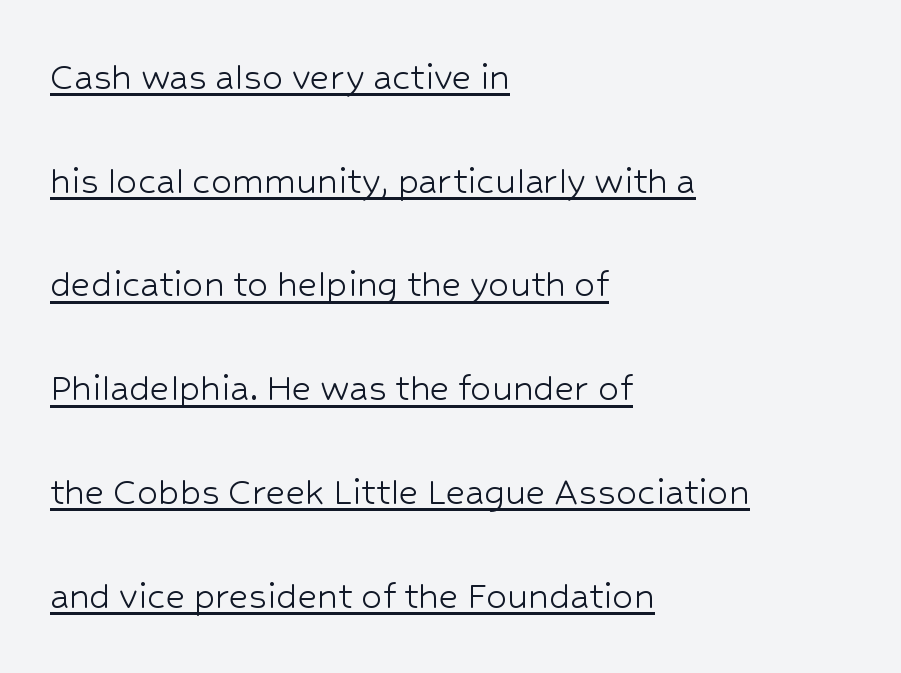
{"serif": "no", "italic": "no", "bold": "no", "weight": "light", "width": "normal", "stroke_contrast": "low", "x_height": "medium", "monospaced": "no", "underline": "yes", "align": "left", "line_spacing": "loose", "line_spacing_ratio": 2.47, "letter_spacing": "normal", "letter_spacing_em": 0.0, "glyph_px": 42}
